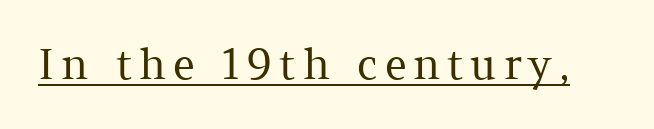
{"serif": "yes", "italic": "no", "bold": "no", "weight": "regular", "width": "normal", "stroke_contrast": "medium", "x_height": "medium", "monospaced": "no", "underline": "yes", "glyph_px": 42}
